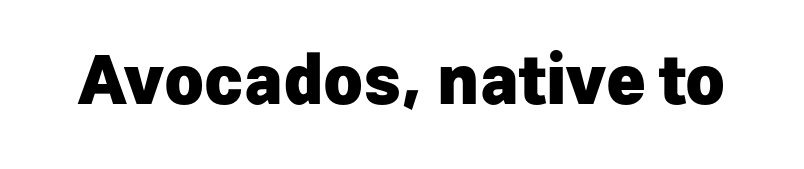
Quick note: not italic, upright. The passage shown is typeset with a sans-serif family. A dark, heavy texture on the line: the type is bold. Descender tails drop into unmarked territory. The letters sit at their default tracking, neither squeezed nor spread.
